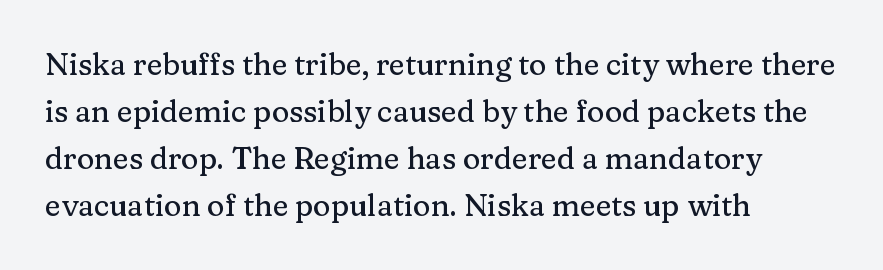
{"serif": "yes", "italic": "no", "width": "normal", "stroke_contrast": "medium", "x_height": "medium", "monospaced": "no", "underline": "no", "align": "left", "line_spacing": "normal", "line_spacing_ratio": 1.57, "letter_spacing": "normal", "letter_spacing_em": 0.0, "glyph_px": 30}
